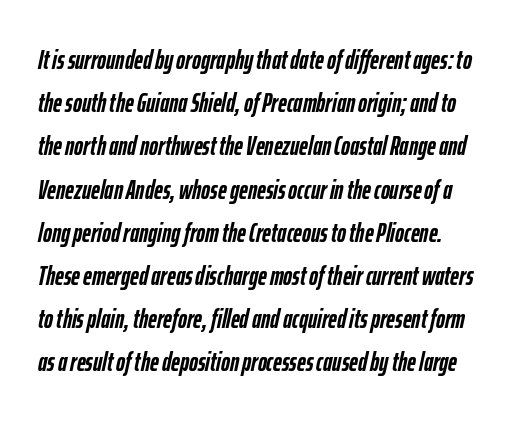
Quick note: italic. Is there much room between lines? A standard amount, neither cramped nor airy. You'd pick this weight for a headline — it's a proper bold. Does extra space separate the letters? No, they use regular spacing.
